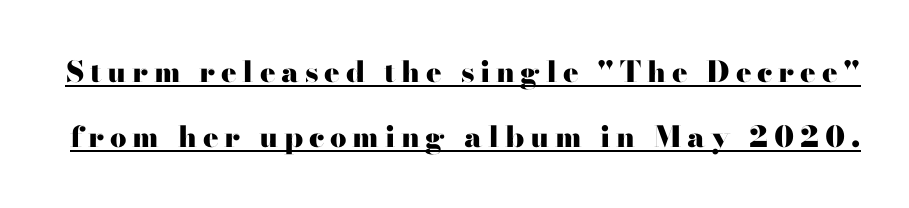
Q: Is the text bold? A: Yes.
Q: Is the text italic (slanted)? A: No, it is upright.
Q: Is the typeface a serif or a sans-serif typeface? A: Serif.
Q: Is the text underlined? A: Yes.
Q: Is the spacing between letters normal or unusually wide? A: Unusually wide.
Q: Is the spacing between lines tight, normal or loose? A: Loose.
Q: Width (condensed, normal, or wide)? A: Wide.
Q: Stroke contrast? A: High.
Q: x-height? A: Small.
Q: Monospaced? A: No.
